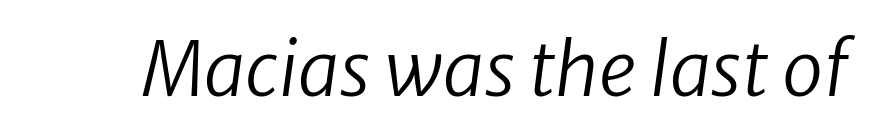
Descenders hang freely into open space. Unlike a traditional serif, this face leaves its strokes unadorned. The gaps between neighbouring characters are ordinary and unremarkable. Spacing verdict: proportional, widths tailored to each character.
